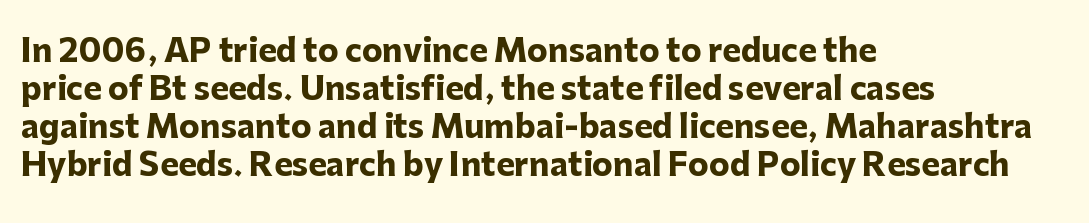
The image shows 31 px heavy sans-serif type, upright; set left-aligned, line spacing 1.23x, normal letter spacing, not underlined; low stroke contrast and a medium x-height.
